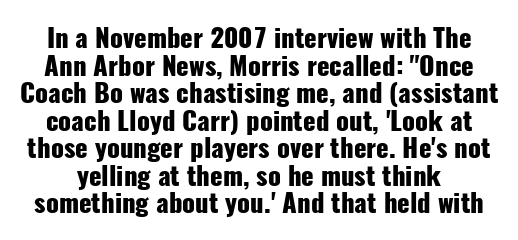
The image shows 26 px bold type, upright; set tight line spacing (1.06x), normal letter spacing, not underlined.
